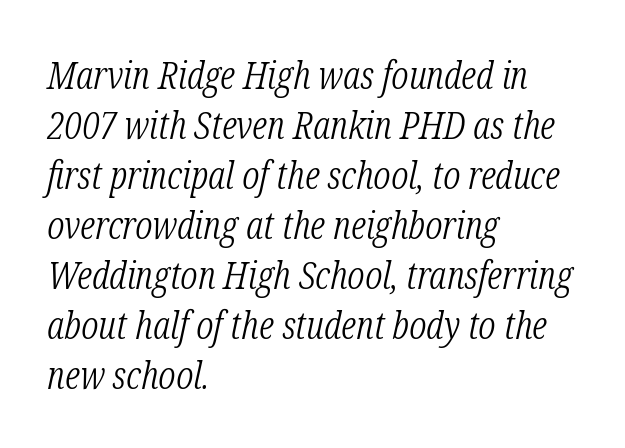
Q: Is the text bold? A: No.
Q: Is the text italic (slanted)? A: Yes, it leans right by about 12 degrees.
Q: Is the typeface a serif or a sans-serif typeface? A: Serif.
Q: Is the text underlined? A: No.
Q: How is the paragraph aligned? A: Left-aligned.
Q: Is the spacing between letters normal or unusually wide? A: Normal.
Q: Is the spacing between lines tight, normal or loose? A: Normal.
Q: Width (condensed, normal, or wide)? A: Condensed.
Q: Stroke contrast? A: Low.
Q: x-height? A: Medium.
Q: Monospaced? A: No.
